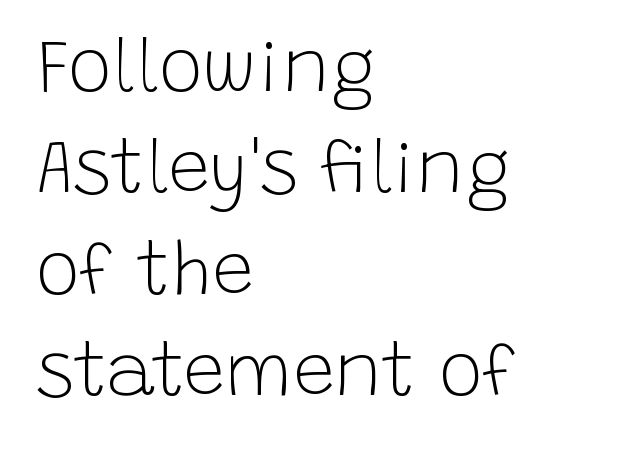
Q: Is the text bold? A: No.
Q: Is the text italic (slanted)? A: No, it is upright.
Q: Is the typeface a serif or a sans-serif typeface? A: Sans-serif.
Q: Is the text underlined? A: No.
Q: How is the paragraph aligned? A: Left-aligned.
Q: Is the spacing between letters normal or unusually wide? A: Normal.
Q: Is the spacing between lines tight, normal or loose? A: Normal.
Q: Width (condensed, normal, or wide)? A: Normal.
Q: Stroke contrast? A: Low.
Q: x-height? A: Large.
Q: Monospaced? A: No.
